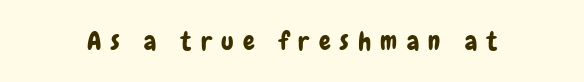
Q: Is the text italic (slanted)? A: No, it is upright.
Q: Is the text underlined? A: No.
Q: Is the spacing between letters normal or unusually wide? A: Unusually wide.
